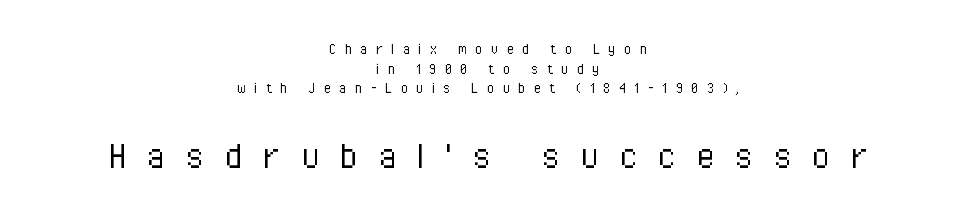
The image shows 42 px light, condensed sans-serif type, upright; set centered, line spacing 1.16x, unusually wide letter spacing (+0.48 em), not underlined; the second (bottom) block is 2.47x larger; low stroke contrast and a medium x-height.
